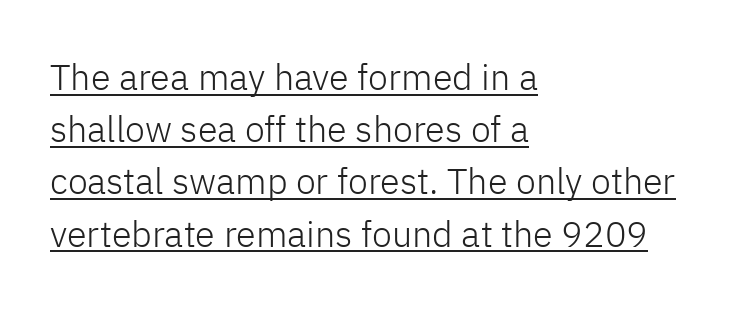
The image shows 36 px light sans-serif type, upright; set left-aligned, normal line spacing (1.45x), normal letter spacing, underlined; low stroke contrast and a medium x-height.
